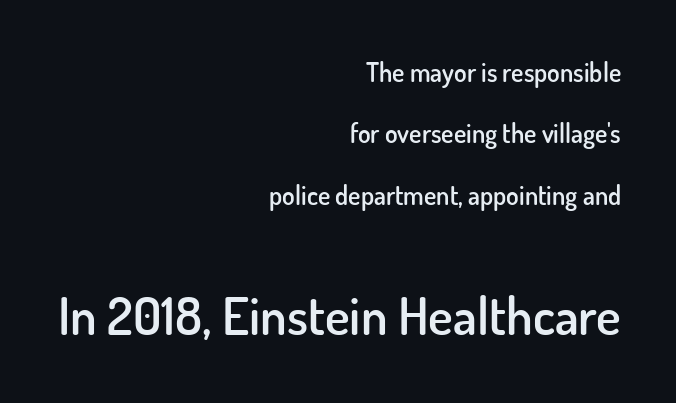
The image shows 52 px semibold sans-serif type, upright; set right-aligned, loose line spacing (2.36x), normal letter spacing, not underlined; the second (bottom) block is 2.0x larger; low stroke contrast and a small x-height.
